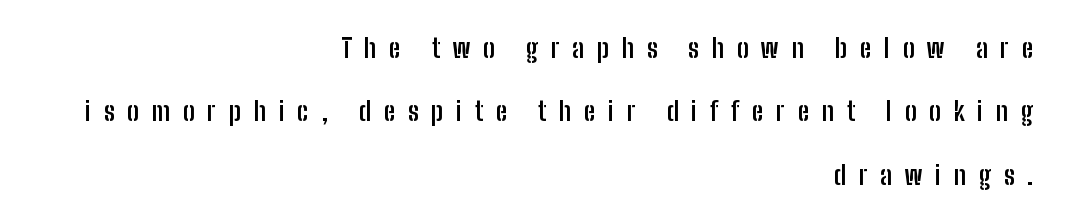
The image shows 26 px bold type, upright; set right-aligned, loose line spacing (2.44x), unusually wide letter spacing (+0.49 em), not underlined.
